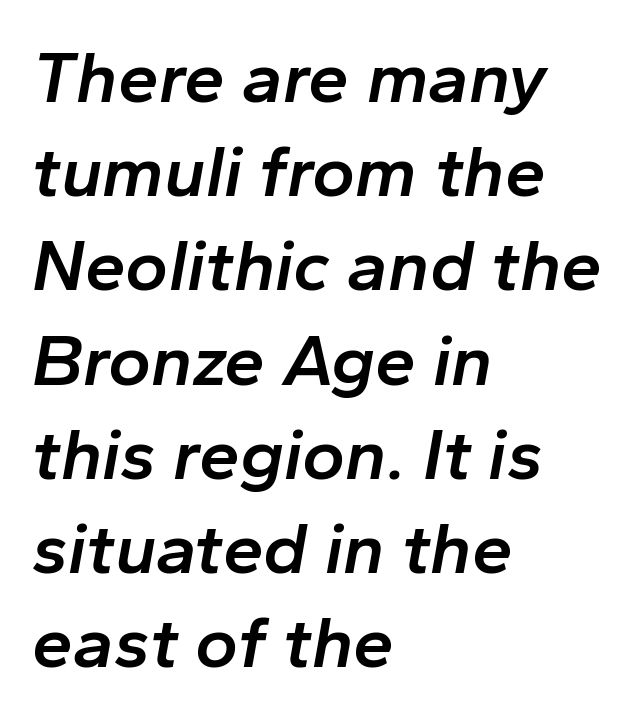
Q: Is the text bold? A: Semi-bold.
Q: Is the text italic (slanted)? A: Yes, it leans right by about 10 degrees.
Q: Is the text underlined? A: No.
Q: How is the paragraph aligned? A: Left-aligned.
Q: Is the spacing between letters normal or unusually wide? A: Normal.
Q: Is the spacing between lines tight, normal or loose? A: Normal.
Q: Width (condensed, normal, or wide)? A: Normal.
Q: Stroke contrast? A: Low.
Q: x-height? A: Medium.
Q: Monospaced? A: No.
